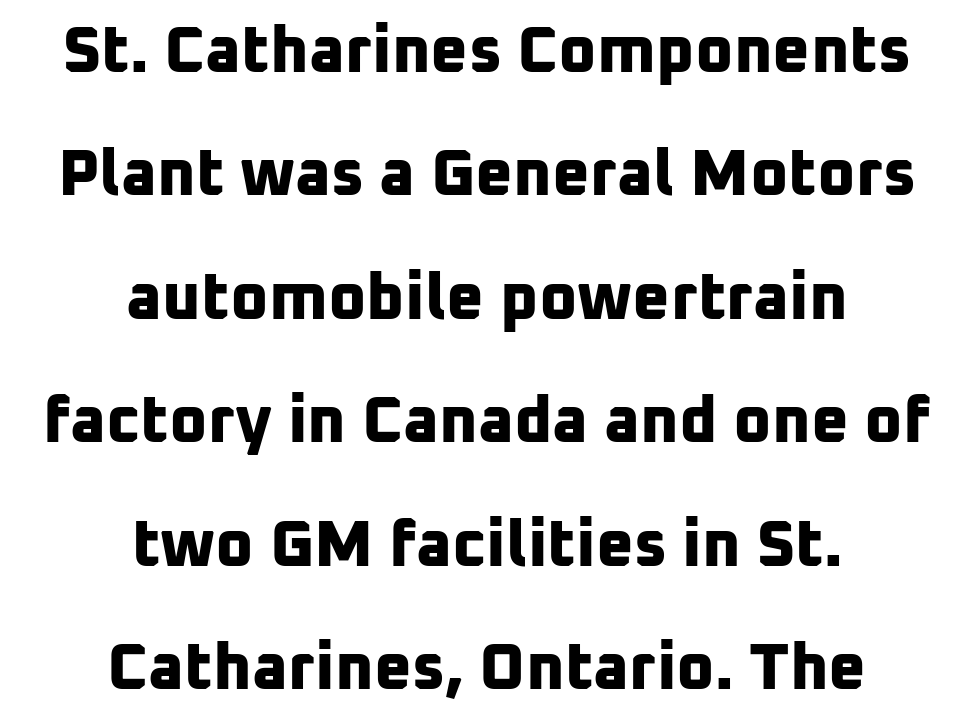
{"serif": "no", "bold": "yes", "weight": "bold", "width": "normal", "stroke_contrast": "low", "x_height": "medium", "monospaced": "no", "underline": "no", "align": "center", "line_spacing": "loose", "line_spacing_ratio": 1.9, "letter_spacing": "normal", "letter_spacing_em": 0.0, "glyph_px": 65}
